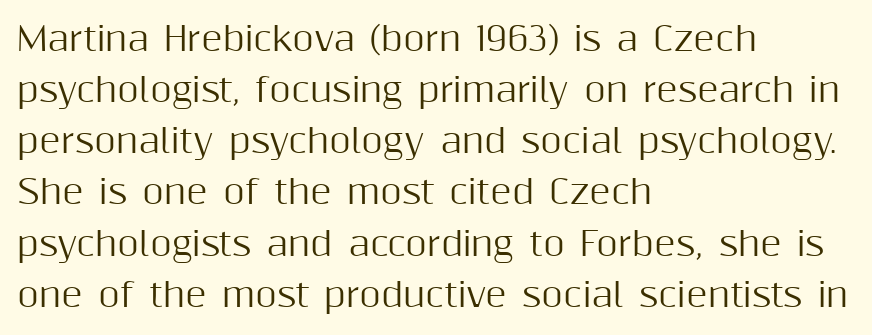
The image shows 33 px sans-serif type, upright; set left-aligned, normal line spacing (1.55x), normal letter spacing, not underlined; medium stroke contrast and a medium x-height.
